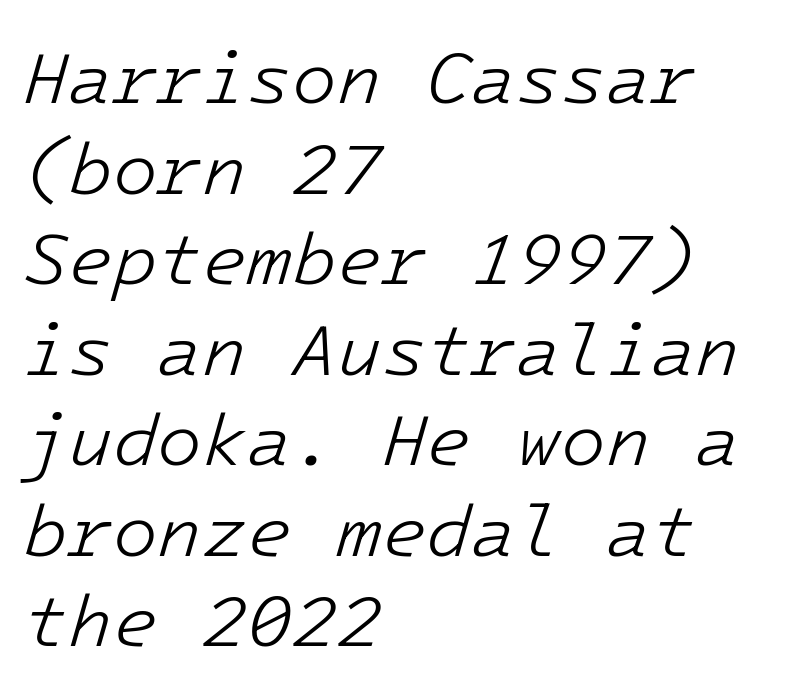
{"italic": "yes", "lean": "right", "slant_degrees": 16, "bold": "no", "weight": "light", "width": "normal", "stroke_contrast": "low", "x_height": "medium", "monospaced": "yes", "underline": "no", "align": "left", "line_spacing_ratio": 1.24, "letter_spacing": "normal", "letter_spacing_em": 0.0, "glyph_px": 73}
